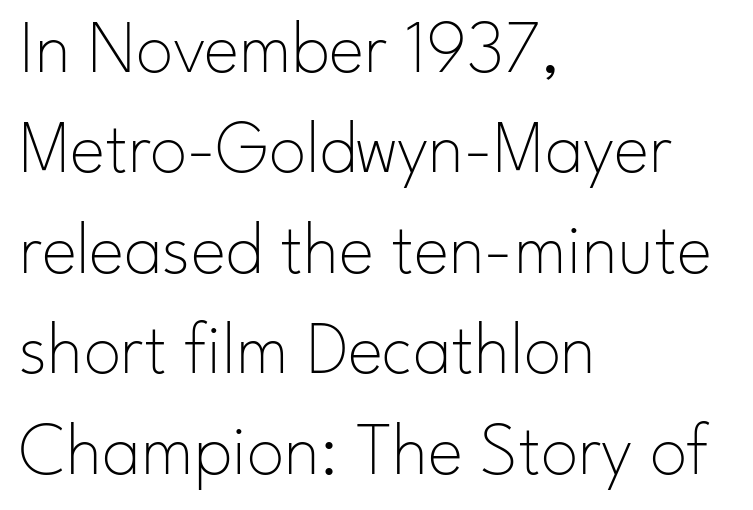
Q: Is the text bold? A: No.
Q: Is the text italic (slanted)? A: No, it is upright.
Q: Is the typeface a serif or a sans-serif typeface? A: Sans-serif.
Q: Is the text underlined? A: No.
Q: How is the paragraph aligned? A: Left-aligned.
Q: Is the spacing between letters normal or unusually wide? A: Normal.
Q: Is the spacing between lines tight, normal or loose? A: Normal.
Q: Width (condensed, normal, or wide)? A: Normal.
Q: Stroke contrast? A: Low.
Q: x-height? A: Small.
Q: Monospaced? A: No.
